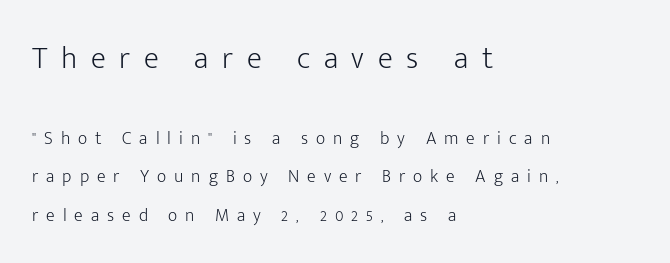
The image shows 31 px light sans-serif type, upright; set left-aligned, loose line spacing (2.13x), unusually wide letter spacing (+0.44 em), not underlined; the first (top) block is 1.72x larger; low stroke contrast and a medium x-height.
